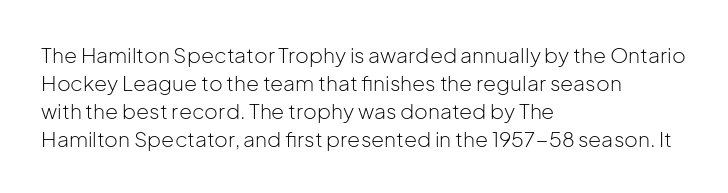
The paragraph has a hard left edge and a soft right edge. Rows of type keep a routine distance in the vertical direction. The letters sit at their default tracking, neither squeezed nor spread. Posture: vertical.
